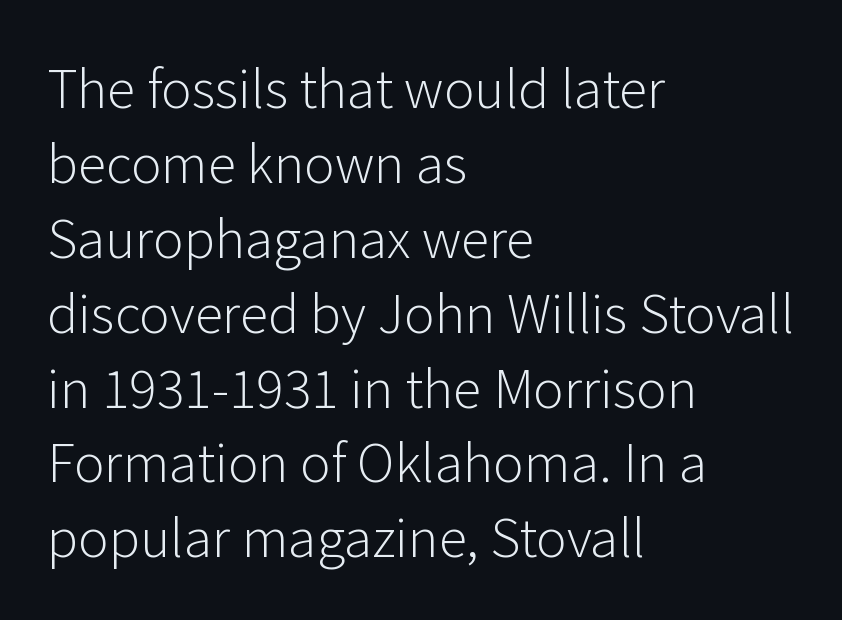
Q: Is the text bold? A: No.
Q: Is the text italic (slanted)? A: No, it is upright.
Q: Is the typeface a serif or a sans-serif typeface? A: Sans-serif.
Q: Is the text underlined? A: No.
Q: How is the paragraph aligned? A: Left-aligned.
Q: Is the spacing between letters normal or unusually wide? A: Normal.
Q: Is the spacing between lines tight, normal or loose? A: Normal.
Q: Width (condensed, normal, or wide)? A: Normal.
Q: Stroke contrast? A: Low.
Q: x-height? A: Medium.
Q: Monospaced? A: No.
